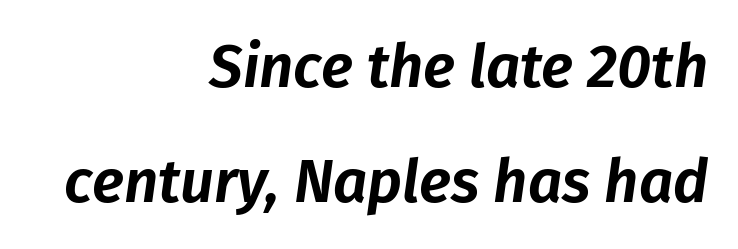
The image shows 60 px text type, italic (leaning right); set right-aligned, loose line spacing (1.92x), normal letter spacing, not underlined; low stroke contrast and a medium x-height.
